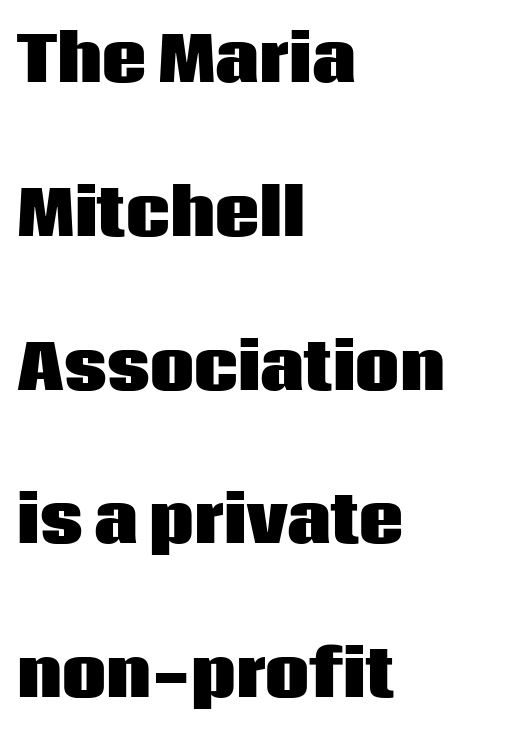
The image shows 62 px heavy sans-serif type, upright; set left-aligned, loose line spacing (2.48x), normal letter spacing, not underlined; low stroke contrast and a large x-height.
